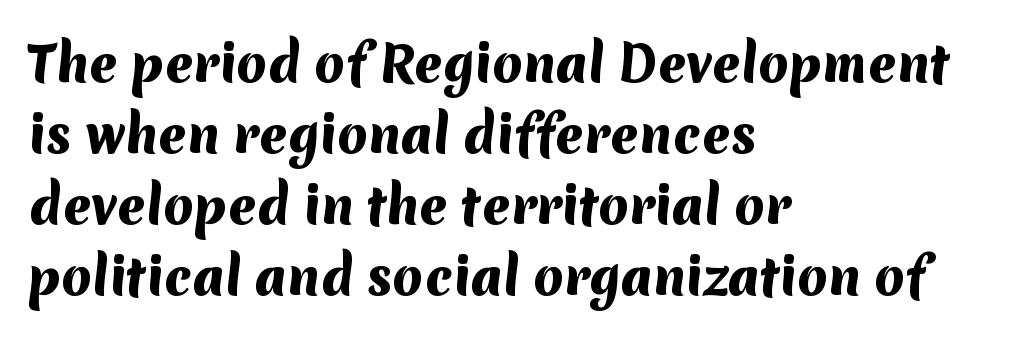
Tracking value appears to be zero — textbook default spacing. No feet cap the strokes, marking this as sans-serif type. Rows of type keep a routine distance in the vertical direction. These words are printed bold, with thick strokes throughout. The ragged edge is on the right, which tells us the setting is flush left.
